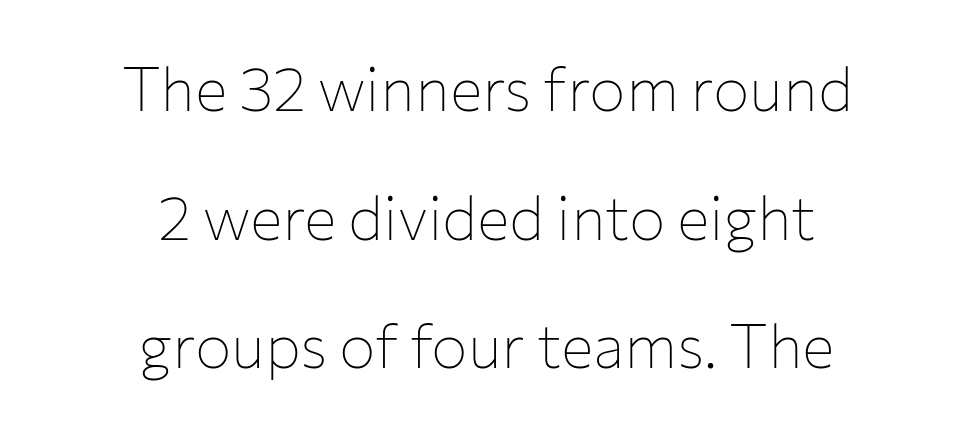
{"serif": "no", "italic": "no", "bold": "no", "weight": "thin", "width": "normal", "stroke_contrast": "low", "x_height": "medium", "monospaced": "no", "underline": "no", "align": "center", "line_spacing": "loose", "line_spacing_ratio": 2.11, "letter_spacing": "normal", "letter_spacing_em": 0.0, "glyph_px": 61}
